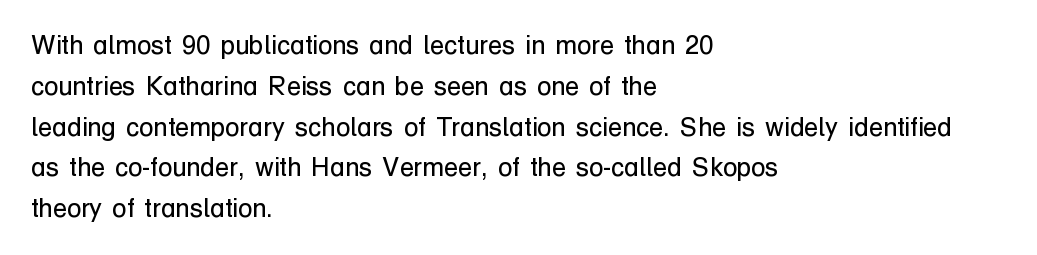
Q: Is the text bold? A: No.
Q: Is the text italic (slanted)? A: No, it is upright.
Q: Is the text underlined? A: No.
Q: How is the paragraph aligned? A: Left-aligned.
Q: Is the spacing between letters normal or unusually wide? A: Normal.
Q: Is the spacing between lines tight, normal or loose? A: Normal.
